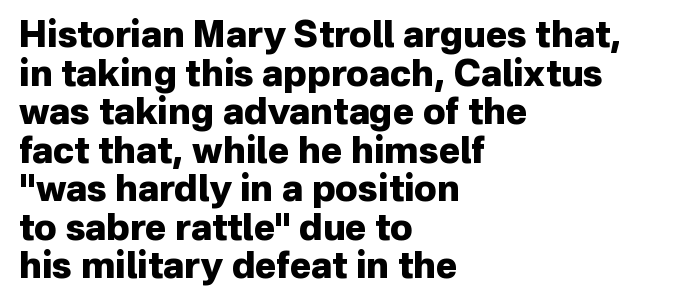
Ordinary non-slanted type is in use. Compared with an ordinary text face, these strokes are far heavier — a full bold. Character widths vary here, with narrow letters taking less room than wide ones. The baseline area is clear. Caption: standard tracking, unaltered. This sample is left-justified, so line endings fall wherever the words run out.
